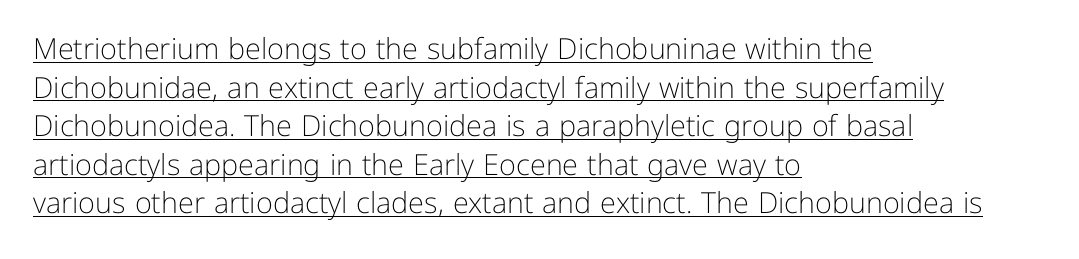
{"serif": "no", "italic": "no", "bold": "no", "weight": "light", "width": "normal", "stroke_contrast": "low", "x_height": "medium", "monospaced": "no", "underline": "yes", "align": "left", "line_spacing": "normal", "line_spacing_ratio": 1.33, "letter_spacing": "normal", "letter_spacing_em": 0.0, "glyph_px": 29}
